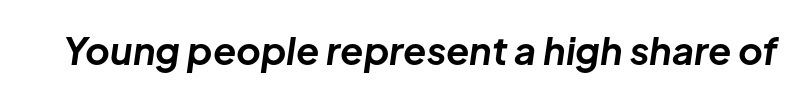
{"italic": "yes", "lean": "right", "slant_degrees": 8, "bold": "yes", "weight": "bold", "width": "normal", "stroke_contrast": "low", "x_height": "medium", "monospaced": "no", "underline": "no", "letter_spacing": "normal", "letter_spacing_em": 0.0, "glyph_px": 38}
